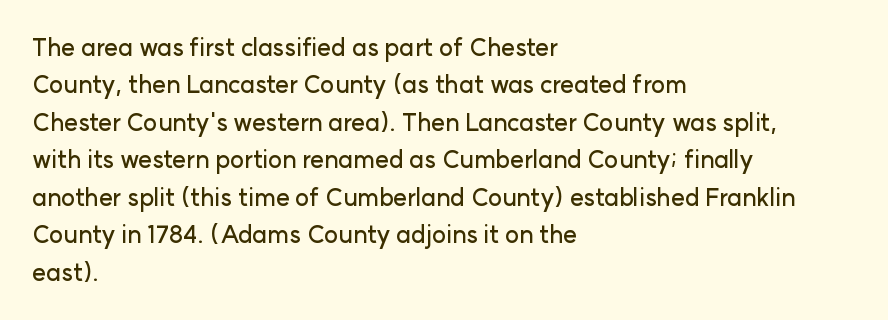
{"italic": "no", "underline": "no", "align": "left", "line_spacing": "normal", "line_spacing_ratio": 1.56, "letter_spacing": "normal", "letter_spacing_em": 0.0, "glyph_px": 24}
